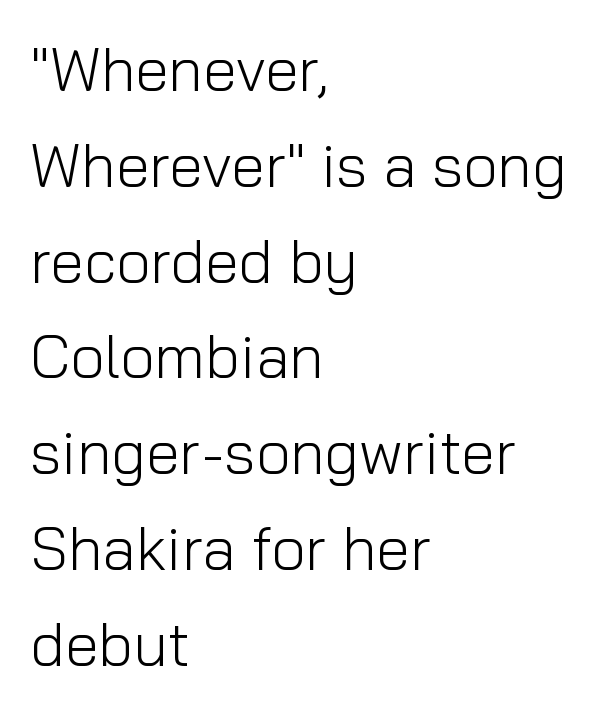
This is sans-serif lettering, the kind often seen on screens and signage. This rendering uses left alignment, leaving the right contour irregular. The string is rendered with underlining switched off. Stems and bowls with no extra thickness — not bold.
